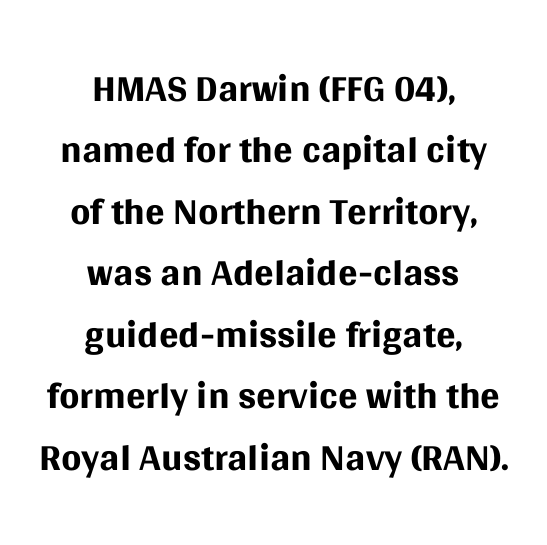
The image shows 58 px regular-weight sans-serif type, upright; set centered, tight line spacing (1.06x), normal letter spacing, not underlined; medium stroke contrast and a large x-height.
